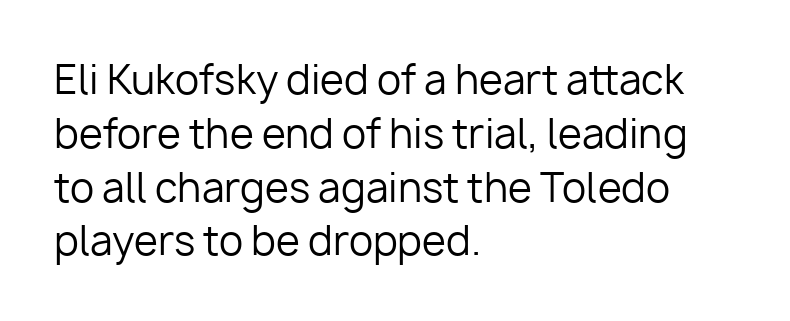
The image shows 39 px regular-weight sans-serif type, upright; set left-aligned, normal line spacing (1.38x), normal letter spacing, not underlined; low stroke contrast and a medium x-height.
